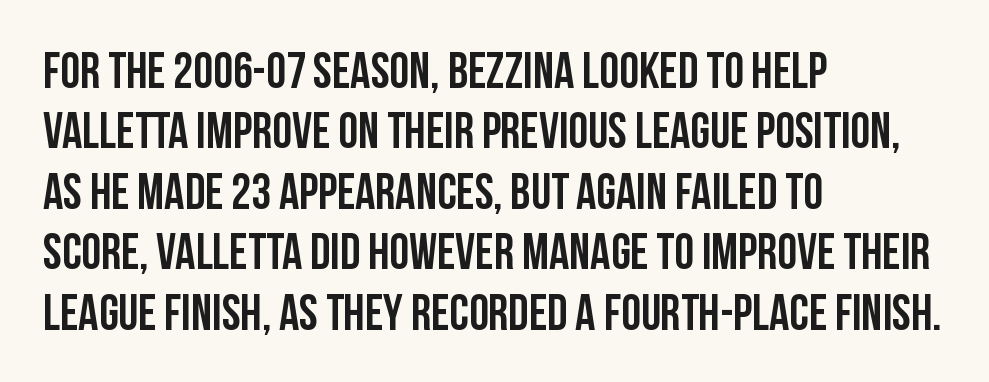
The image shows 50 px condensed sans-serif type, upright; set left-aligned, line spacing 1.21x, normal letter spacing, not underlined; low stroke contrast and a large x-height.
